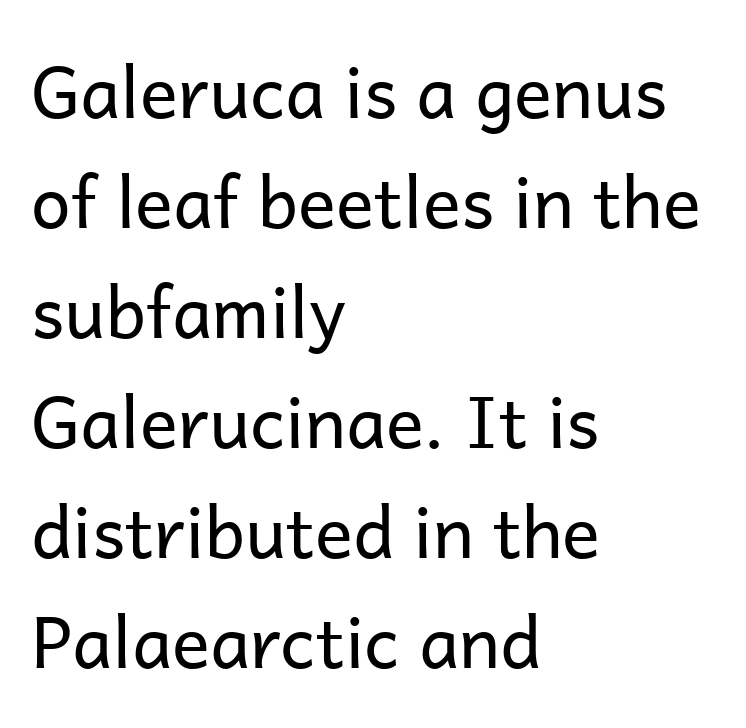
Q: Is the text bold? A: No.
Q: Is the text italic (slanted)? A: No, it is upright.
Q: Is the typeface a serif or a sans-serif typeface? A: Sans-serif.
Q: Is the text underlined? A: No.
Q: How is the paragraph aligned? A: Left-aligned.
Q: Is the spacing between letters normal or unusually wide? A: Normal.
Q: Is the spacing between lines tight, normal or loose? A: Normal.
Q: Width (condensed, normal, or wide)? A: Normal.
Q: Stroke contrast? A: Low.
Q: x-height? A: Medium.
Q: Monospaced? A: No.
